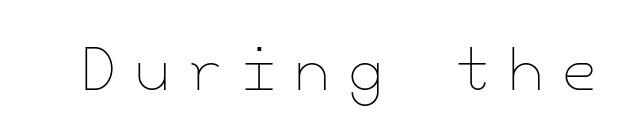
The space beneath each line is pristine and unruled. Weight class: somewhere from thin through regular. If you drew a line through each stem, it would be perfectly vertical. Observe the wide spacing: letters keep a clear distance from each other.
